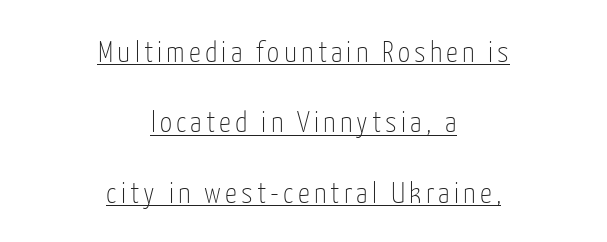
The image shows 30 px thin, condensed sans-serif type, upright; set centered, loose line spacing (2.35x), underlined; low stroke contrast and a medium x-height.
